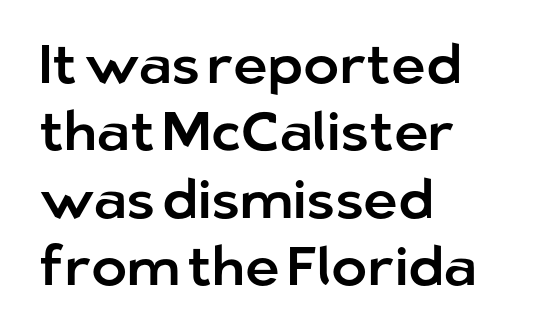
Q: Is the text italic (slanted)? A: No, it is upright.
Q: Is the typeface a serif or a sans-serif typeface? A: Sans-serif.
Q: Is the text underlined? A: No.
Q: How is the paragraph aligned? A: Left-aligned.
Q: Is the spacing between letters normal or unusually wide? A: Normal.
Q: Is the spacing between lines tight, normal or loose? A: Normal.
Q: Width (condensed, normal, or wide)? A: Normal.
Q: Stroke contrast? A: Low.
Q: x-height? A: Medium.
Q: Monospaced? A: No.
